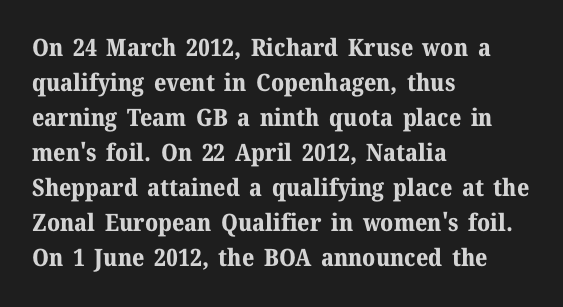
The image shows 24 px bold type, upright; set left-aligned, normal line spacing (1.46x), normal letter spacing, not underlined.
